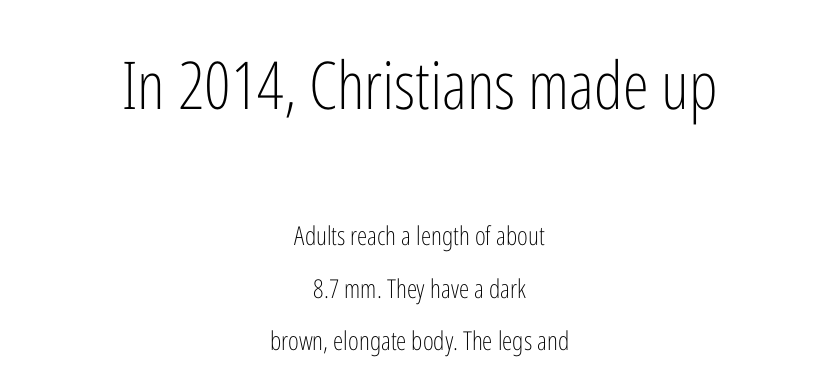
{"serif": "no", "italic": "no", "bold": "no", "weight": "light", "width": "condensed", "stroke_contrast": "low", "x_height": "medium", "monospaced": "no", "underline": "no", "align": "center", "line_spacing": "loose", "line_spacing_ratio": 2.02, "letter_spacing": "normal", "letter_spacing_em": 0.0, "larger_block": "first", "size_ratio": 2.54, "glyph_px": 66}
